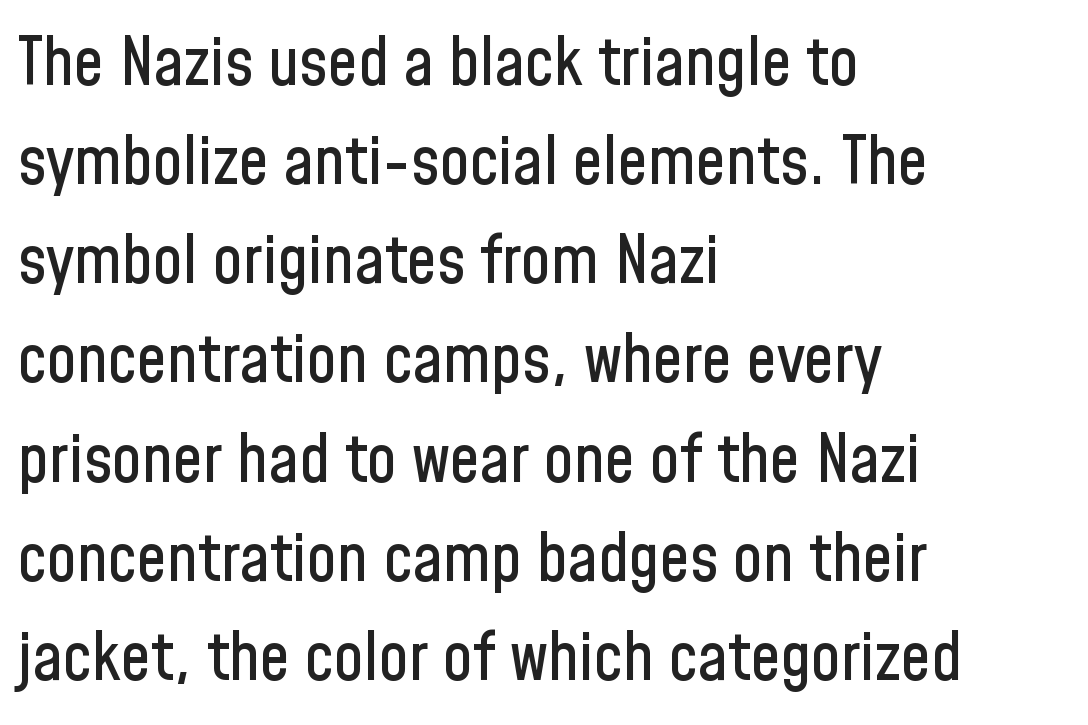
Q: Is the text italic (slanted)? A: No, it is upright.
Q: Is the typeface a serif or a sans-serif typeface? A: Sans-serif.
Q: Is the text underlined? A: No.
Q: How is the paragraph aligned? A: Left-aligned.
Q: Is the spacing between letters normal or unusually wide? A: Normal.
Q: Is the spacing between lines tight, normal or loose? A: Normal.
Q: Width (condensed, normal, or wide)? A: Condensed.
Q: Stroke contrast? A: Low.
Q: x-height? A: Medium.
Q: Monospaced? A: No.
